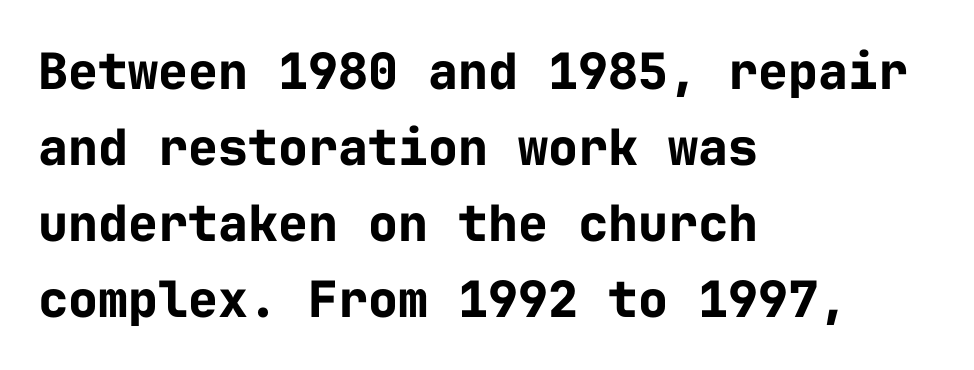
Stroke terminals: plain, sans-serif. Every character here occupies the same horizontal width, giving the sample a typewriter-like rhythm. All the whitespace from short lines collects on the right. Short note: letters normally spaced. Posture: vertical.
